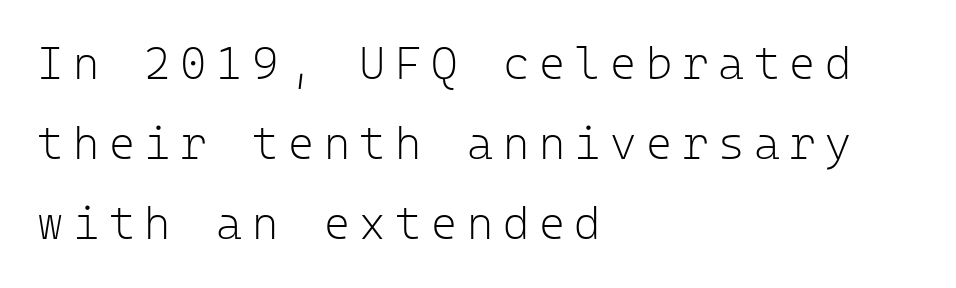
{"serif": "no", "italic": "no", "bold": "no", "weight": "light", "width": "normal", "stroke_contrast": "low", "x_height": "medium", "monospaced": "yes", "underline": "no", "align": "left", "line_spacing_ratio": 1.78, "letter_spacing": "wide", "letter_spacing_em": 0.21, "glyph_px": 45}
